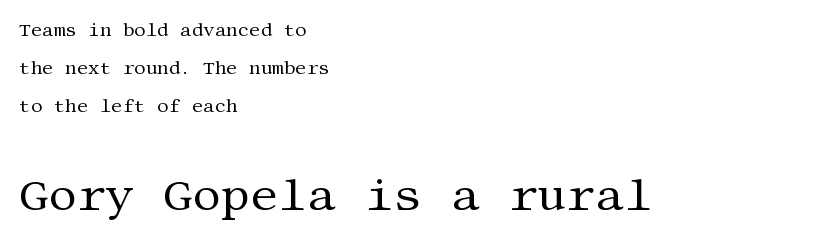
The image shows 45 px regular-weight serif type, upright; set left-aligned, loose line spacing (2.11x), normal letter spacing, not underlined; the second (bottom) block is 2.5x larger; medium stroke contrast and a large x-height.
